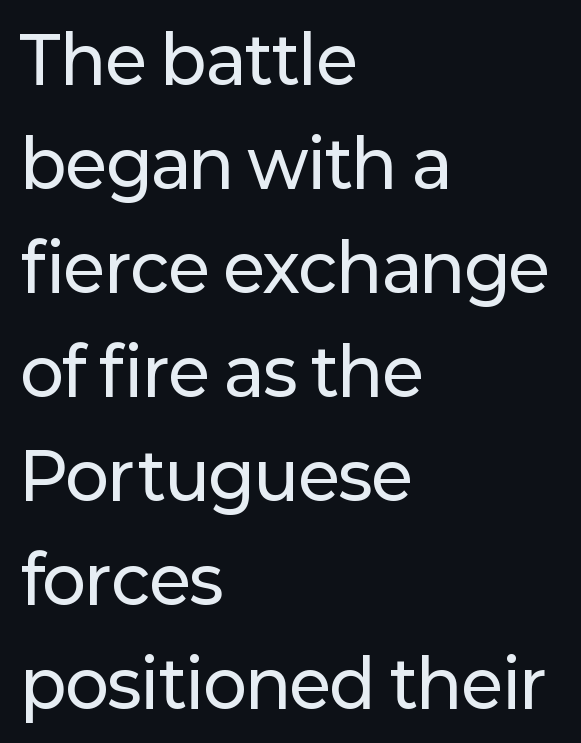
Is this a sans? Yes — the strokes have no serifs. This rendering features lettering with no underline. Every row of glyphs begins at an identical x-position on the left. A typesetter would call this zero additional tracking. Note the varied advance widths — an 'i' is clearly narrower than an 'm'. Interline gaps are of average width in this sample.
